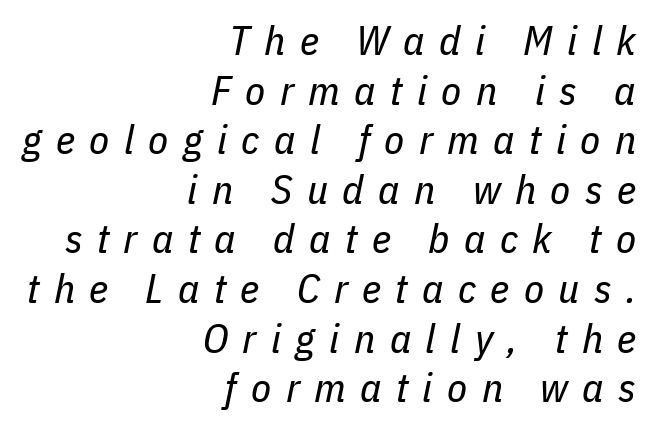
{"italic": "yes", "lean": "right", "slant_degrees": 11, "bold": "no", "weight": "regular", "width": "condensed", "stroke_contrast": "low", "x_height": "medium", "monospaced": "no", "underline": "no", "align": "right", "line_spacing_ratio": 1.21, "letter_spacing": "wide", "letter_spacing_em": 0.35, "glyph_px": 41}
